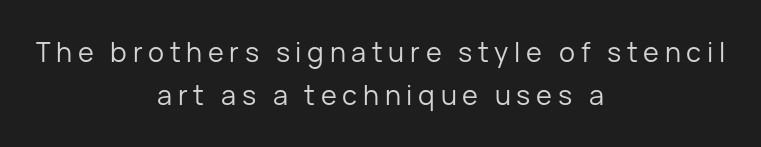
Q: Is the text bold? A: No.
Q: Is the text italic (slanted)? A: No, it is upright.
Q: Is the text underlined? A: No.
Q: How is the paragraph aligned? A: Centered.
Q: Is the spacing between letters normal or unusually wide? A: Unusually wide.
Q: Is the spacing between lines tight, normal or loose? A: Normal.
